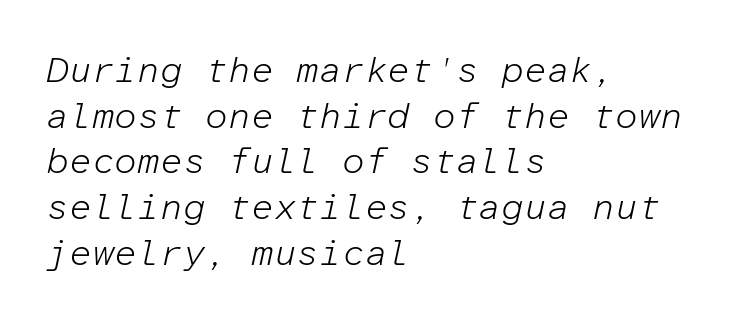
Q: Is the text bold? A: No.
Q: Is the text italic (slanted)? A: Yes, it leans right by about 12 degrees.
Q: Is the text underlined? A: No.
Q: How is the paragraph aligned? A: Left-aligned.
Q: Is the spacing between letters normal or unusually wide? A: Normal.
Q: Is the spacing between lines tight, normal or loose? A: Normal.
Q: Width (condensed, normal, or wide)? A: Normal.
Q: Stroke contrast? A: Low.
Q: x-height? A: Medium.
Q: Monospaced? A: Yes.
